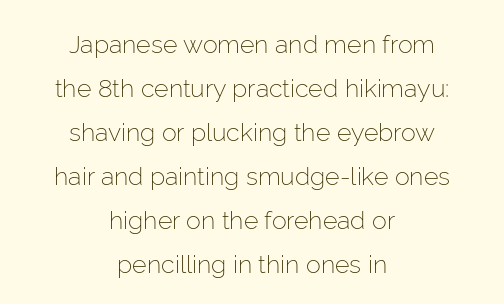
Q: Is the text bold? A: No.
Q: Is the text italic (slanted)? A: No, it is upright.
Q: Is the text underlined? A: No.
Q: How is the paragraph aligned? A: Centered.
Q: Is the spacing between letters normal or unusually wide? A: Normal.
